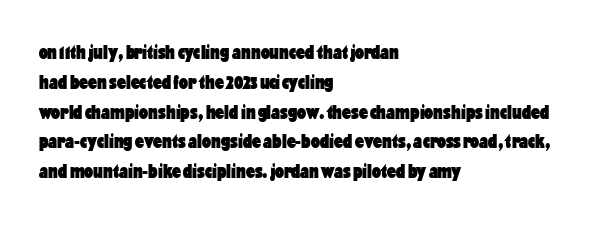
The image shows 20 px bold type, upright; set left-aligned, normal line spacing (1.49x), normal letter spacing, not underlined.
